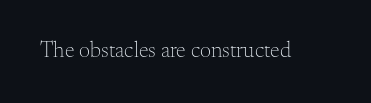
Q: Is the text bold? A: No.
Q: Is the text italic (slanted)? A: No, it is upright.
Q: Is the text underlined? A: No.
Q: Is the spacing between letters normal or unusually wide? A: Normal.
